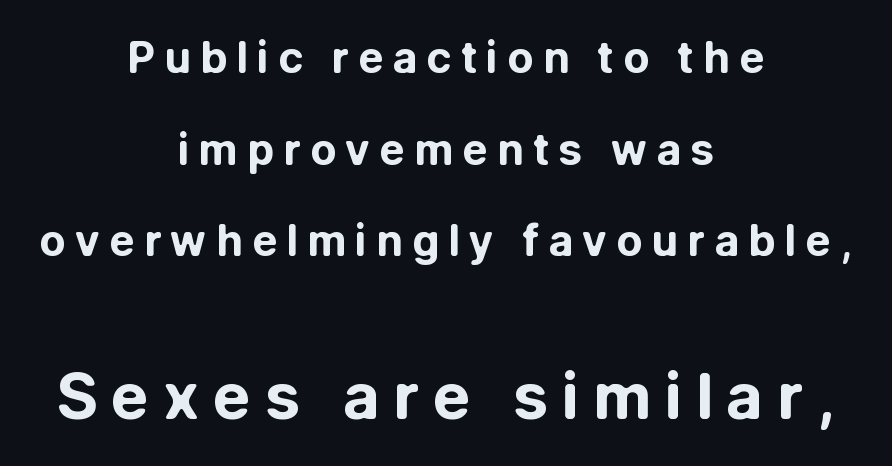
The image shows 64 px bold sans-serif type, upright; set centered, loose line spacing (2.13x), unusually wide letter spacing (+0.21 em), not underlined; the second (bottom) block is 1.49x larger; low stroke contrast and a medium x-height.
